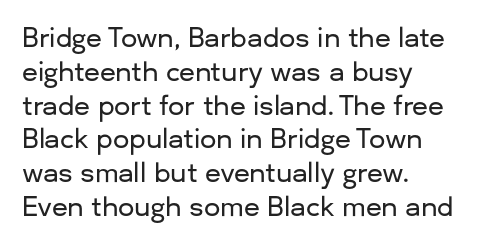
The ragged edge is on the right, which tells us the setting is flush left. How would I describe the line gaps? Plain and ordinary. This is the regular roman posture of the typeface. Only glyphs here, with clear space below each row.
